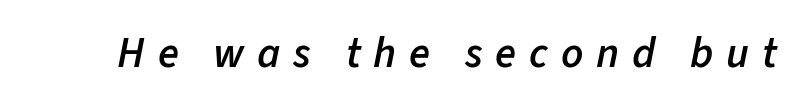
The image shows 43 px semibold type, italic (leaning right); set unusually wide letter spacing (+0.3 em), not underlined; low stroke contrast and a medium x-height.
